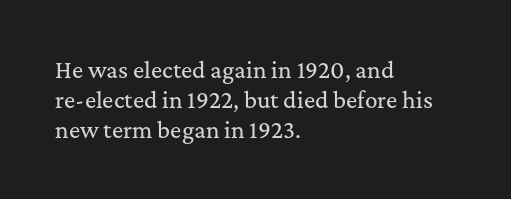
The image shows 21 px text type, upright; set left-aligned, normal line spacing (1.43x), normal letter spacing, not underlined.
